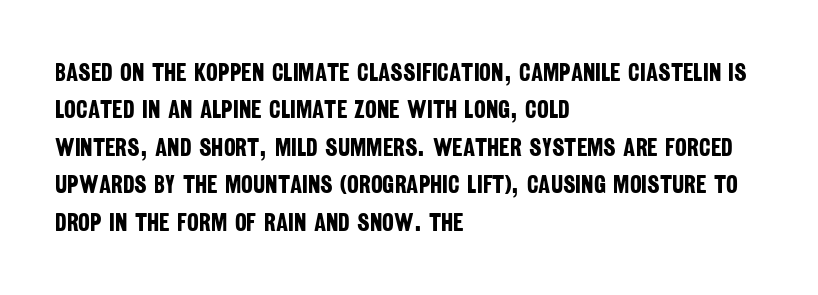
The glyphs have the mass of a bold cut. The vertical gap from one line to the next is medium. The passage shown is not underscored anywhere. Default kerning and tracking; the words read as compact shapes. Line starts are locked; line ends wander.
